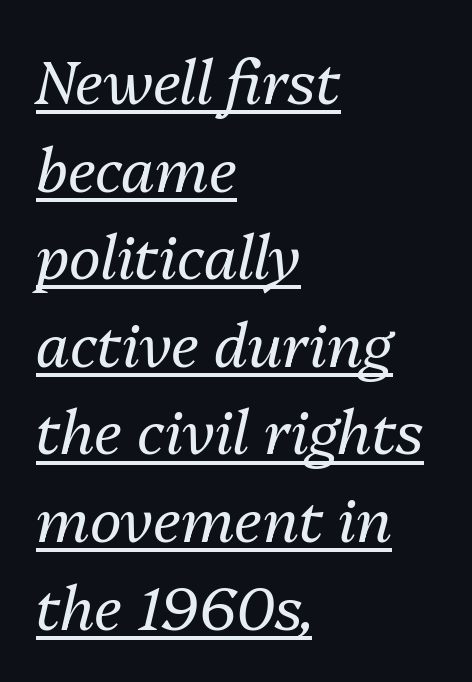
Q: Is the text bold? A: No.
Q: Is the text italic (slanted)? A: Yes, it leans right by about 13 degrees.
Q: Is the text underlined? A: Yes.
Q: How is the paragraph aligned? A: Left-aligned.
Q: Is the spacing between letters normal or unusually wide? A: Normal.
Q: Is the spacing between lines tight, normal or loose? A: Normal.
Q: Width (condensed, normal, or wide)? A: Normal.
Q: Stroke contrast? A: Medium.
Q: x-height? A: Medium.
Q: Monospaced? A: No.
